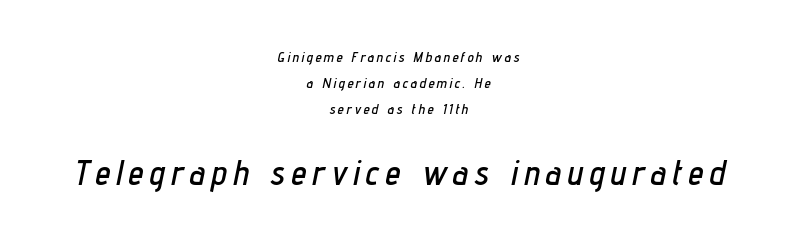
Q: Is the text italic (slanted)? A: Yes, it leans right by about 12 degrees.
Q: Is the text underlined? A: No.
Q: How is the paragraph aligned? A: Centered.
Q: Which block of text is set in a larger size, the first (top) or the second (bottom)? A: The second (bottom) one.
Q: Width (condensed, normal, or wide)? A: Condensed.
Q: Stroke contrast? A: Low.
Q: x-height? A: Medium.
Q: Monospaced? A: No.
